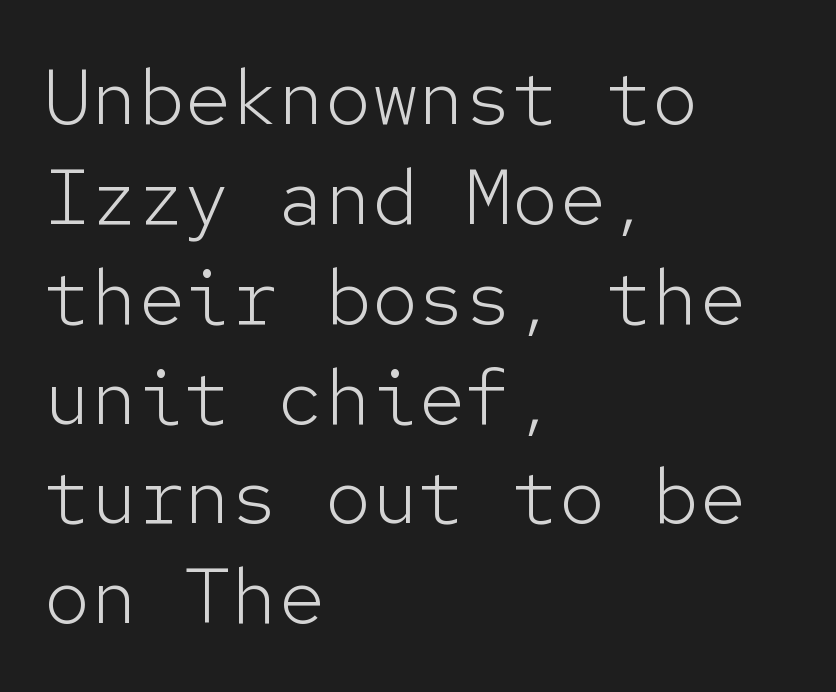
Q: Is the text bold? A: No.
Q: Is the text italic (slanted)? A: No, it is upright.
Q: Is the typeface a serif or a sans-serif typeface? A: Sans-serif.
Q: Is the text underlined? A: No.
Q: How is the paragraph aligned? A: Left-aligned.
Q: Is the spacing between letters normal or unusually wide? A: Normal.
Q: Is the spacing between lines tight, normal or loose? A: Normal.
Q: Width (condensed, normal, or wide)? A: Normal.
Q: Stroke contrast? A: Low.
Q: x-height? A: Medium.
Q: Monospaced? A: Yes.
